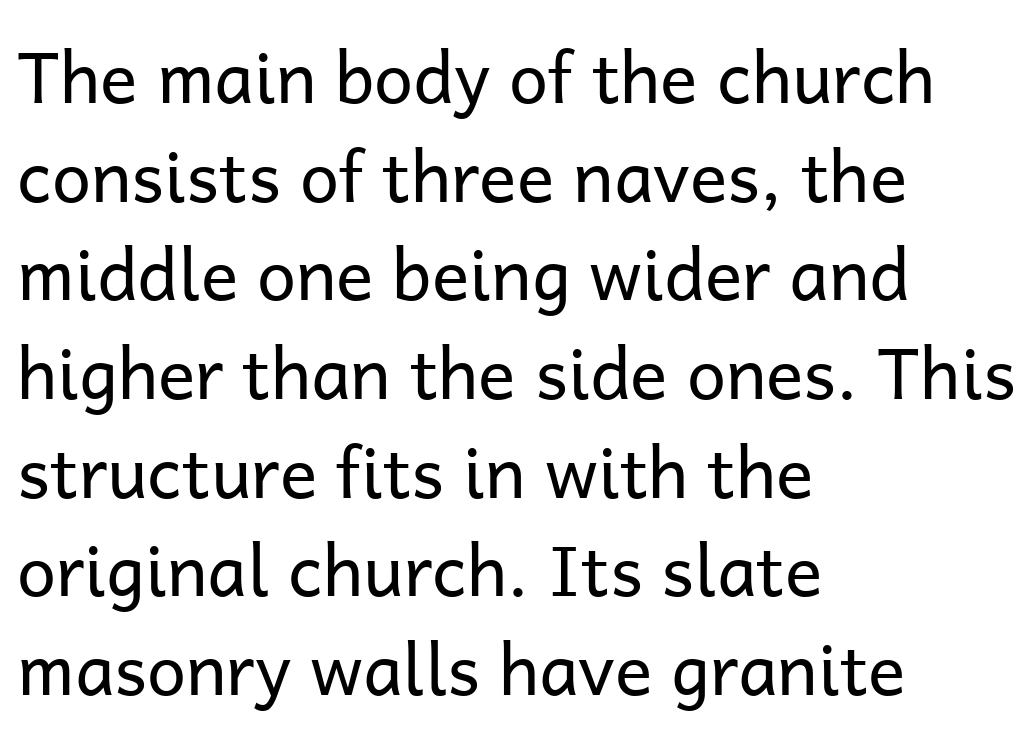
{"serif": "no", "italic": "no", "bold": "no", "weight": "regular", "width": "normal", "stroke_contrast": "low", "x_height": "medium", "monospaced": "no", "underline": "no", "align": "left", "line_spacing": "normal", "line_spacing_ratio": 1.41, "letter_spacing": "normal", "letter_spacing_em": 0.0, "glyph_px": 70}
